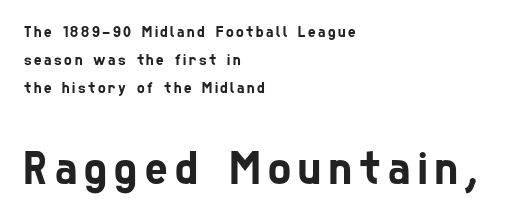
{"serif": "no", "width": "condensed", "stroke_contrast": "low", "x_height": "medium", "monospaced": "no", "underline": "no", "align": "left", "line_spacing_ratio": 1.74, "larger_block": "second", "size_ratio": 3.0, "glyph_px": 48}
